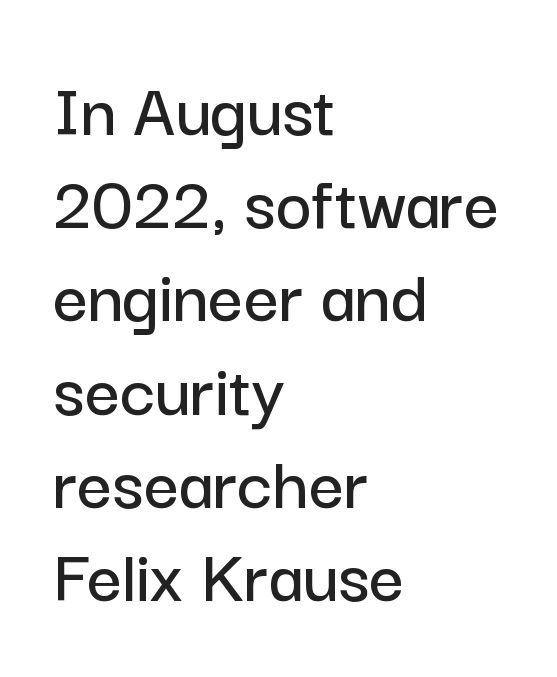
Q: Is the text italic (slanted)? A: No, it is upright.
Q: Is the typeface a serif or a sans-serif typeface? A: Sans-serif.
Q: Is the text underlined? A: No.
Q: How is the paragraph aligned? A: Left-aligned.
Q: Is the spacing between letters normal or unusually wide? A: Normal.
Q: Width (condensed, normal, or wide)? A: Normal.
Q: Stroke contrast? A: Low.
Q: x-height? A: Medium.
Q: Monospaced? A: No.
